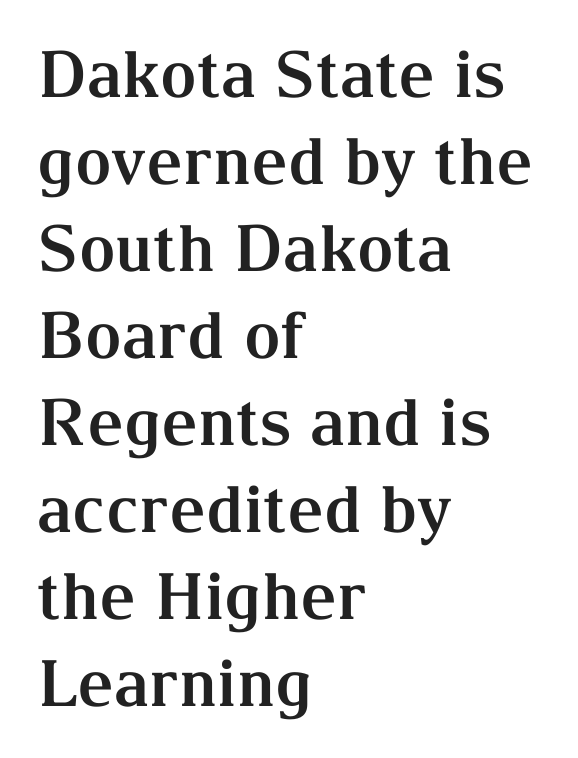
What's the leading like? Ordinary, nothing unusual. A typesetter would label this face a serif. The sample has been set heavy, in full bold. This is roman type, the default non-slanted kind. The face used here is proportionally spaced, like ordinary book or web type. Compared with typical body copy, the letter spacing here is the same.
